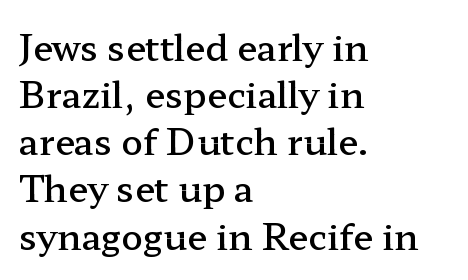
The image shows 36 px semibold, wide serif type, upright; set left-aligned, normal line spacing (1.31x), normal letter spacing, not underlined; low stroke contrast and a medium x-height.
